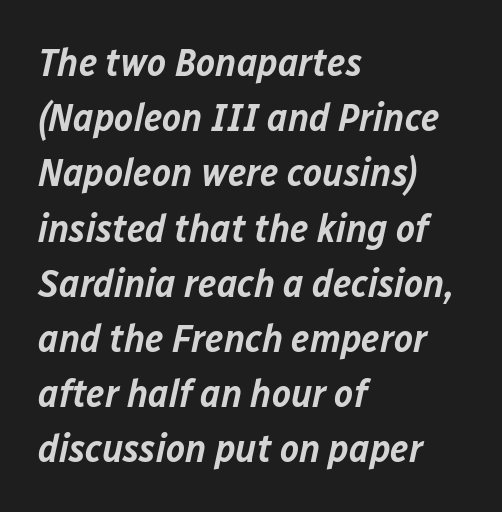
This sample is left-justified, so line endings fall wherever the words run out. Letter spacing: default. The area under the type is left untouched. Is the type slanted? Yes — the strokes lean at a clear angle.
